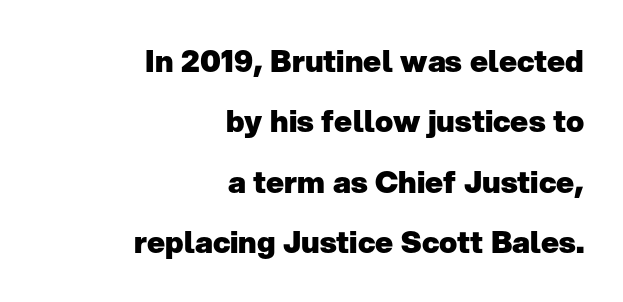
The image shows 30 px heavy sans-serif type, upright; set right-aligned, loose line spacing (2.01x), normal letter spacing, not underlined; low stroke contrast and a medium x-height.
